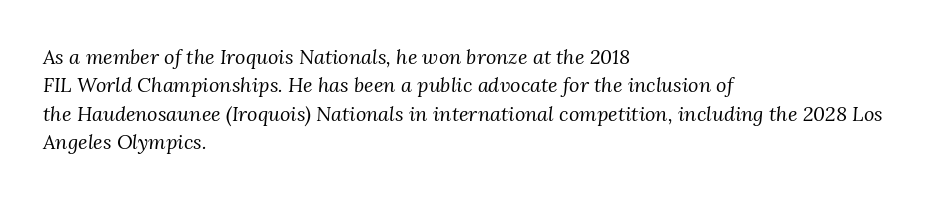
{"italic": "yes", "lean": "right", "slant_degrees": 3, "bold": "no", "underline": "no", "align": "left", "line_spacing": "normal", "line_spacing_ratio": 1.42, "letter_spacing": "normal", "letter_spacing_em": 0.0, "glyph_px": 20}
